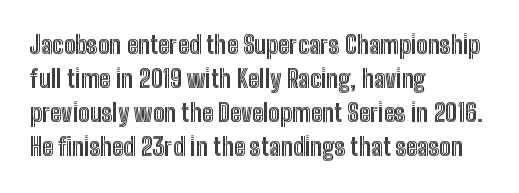
Each word holds together tightly as a unit, with standard inter-letter gaps. Horizontally, the lines are justified to the leading edge only. Check the space under the baseline: it is left empty. Leading matches the norm, producing a regular column.
